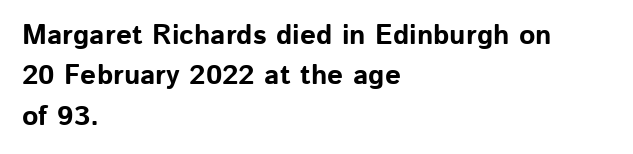
Q: Is the text bold? A: Yes.
Q: Is the text italic (slanted)? A: No, it is upright.
Q: Is the typeface a serif or a sans-serif typeface? A: Sans-serif.
Q: Is the text underlined? A: No.
Q: How is the paragraph aligned? A: Left-aligned.
Q: Is the spacing between letters normal or unusually wide? A: Normal.
Q: Is the spacing between lines tight, normal or loose? A: Normal.
Q: Width (condensed, normal, or wide)? A: Normal.
Q: Stroke contrast? A: Low.
Q: x-height? A: Medium.
Q: Monospaced? A: No.
